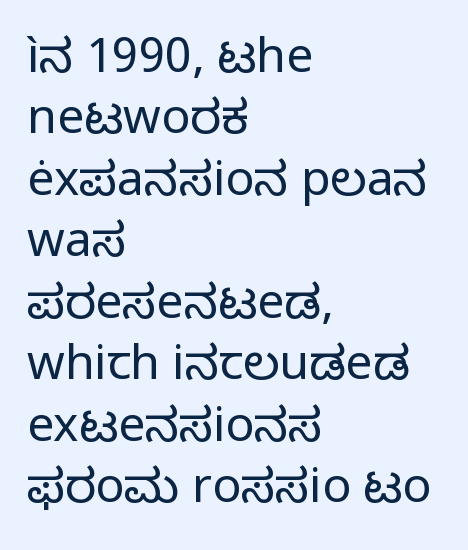
The axis of the letterforms is exactly vertical. Bare-footed words on every line. Nothing heavy about these letters — not bold at all. Is this a sans? Yes — the strokes have no serifs. Each letter keeps its own natural width here, so spacing adapts to shape. This rendering uses left alignment, leaving the right contour irregular.
